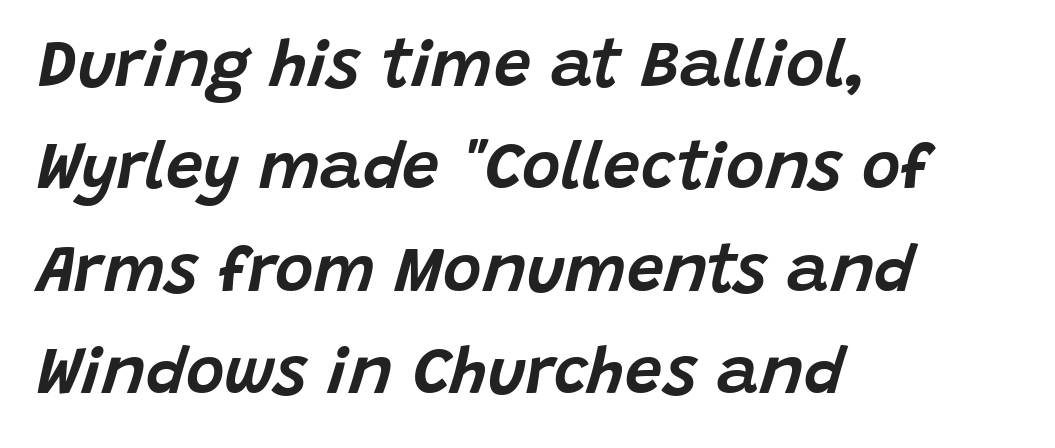
The image shows 66 px text type, italic (leaning right); set left-aligned, normal line spacing (1.55x), normal letter spacing, not underlined; low stroke contrast and a large x-height.
